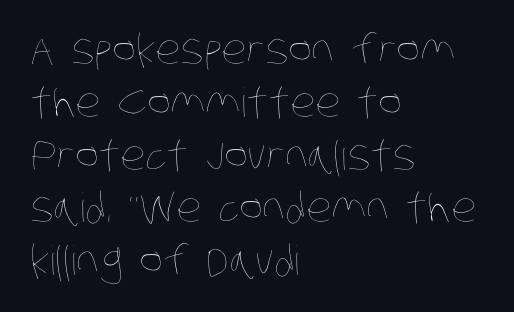
{"bold": "no", "weight": "thin", "width": "condensed", "stroke_contrast": "low", "x_height": "large", "monospaced": "no", "underline": "no", "align": "left", "line_spacing": "normal", "line_spacing_ratio": 1.32, "letter_spacing": "normal", "letter_spacing_em": 0.0, "glyph_px": 40}
